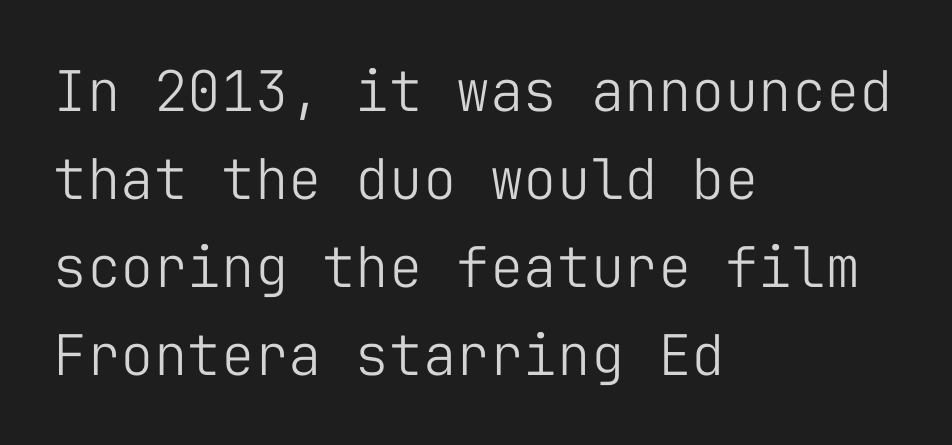
Stroke thickness stays within the range of a standard reading face or lighter. These lines stack with their left ends in a neat column. These lines are composed in type without serifs. These lines are rendered in a fixed-pitch font.
